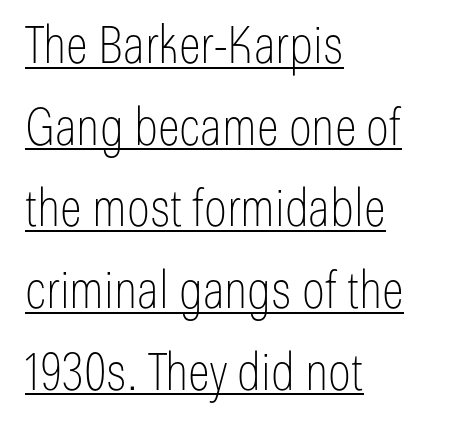
Italic: no, the glyphs are upright roman. The text was rendered using a sans face with plain stroke endings. This reads as an unemphasized weight, regular at the heaviest. Nobody touched the tracking dial on this one. This rendering uses left alignment, leaving the right contour irregular. What decoration does the sample have? An underline.
